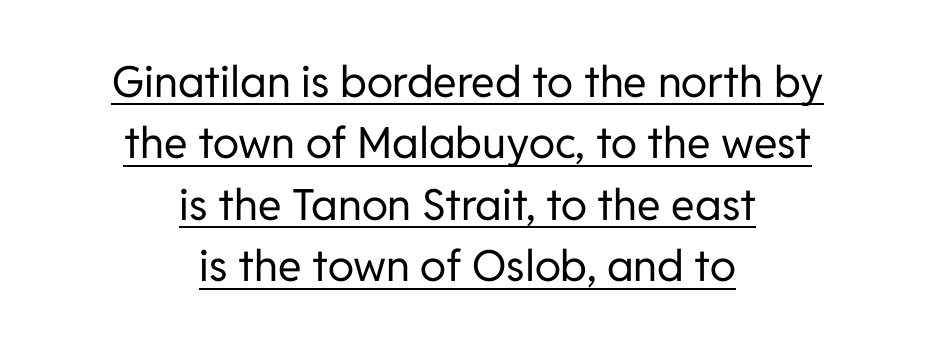
{"serif": "no", "italic": "no", "bold": "no", "weight": "regular", "width": "normal", "stroke_contrast": "low", "x_height": "medium", "monospaced": "no", "underline": "yes", "align": "center", "line_spacing": "normal", "line_spacing_ratio": 1.43, "letter_spacing": "normal", "letter_spacing_em": 0.0, "glyph_px": 43}
